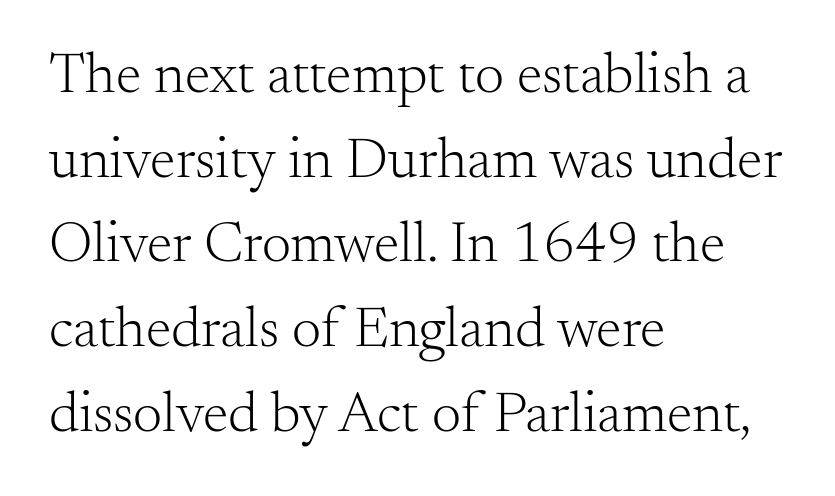
The type family on display is of the serif kind. Weight: regular or lighter. Teacher's note: observe the even left margin — that is flush-left alignment. You could not count columns in this text — the font is proportionally spaced.
